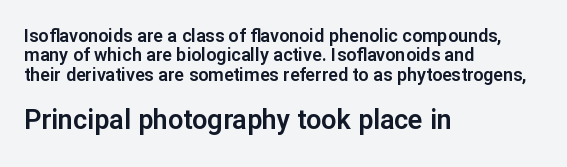
Q: Is the text italic (slanted)? A: No, it is upright.
Q: Is the text underlined? A: No.
Q: How is the paragraph aligned? A: Left-aligned.
Q: Is the spacing between letters normal or unusually wide? A: Normal.
Q: Is the spacing between lines tight, normal or loose? A: Tight.
Q: Which block of text is set in a larger size, the first (top) or the second (bottom)? A: The second (bottom) one.
